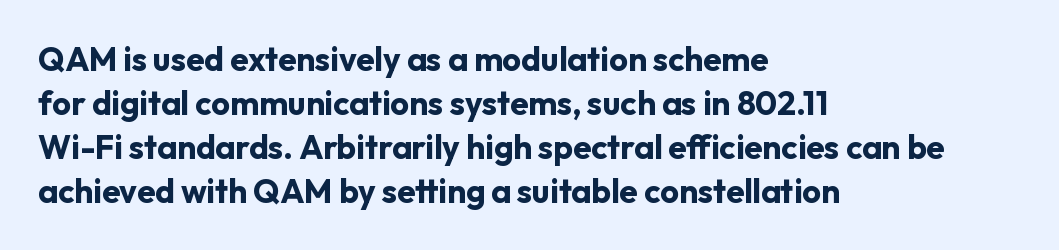
Q: Is the text bold? A: Yes.
Q: Is the text italic (slanted)? A: No, it is upright.
Q: Is the typeface a serif or a sans-serif typeface? A: Sans-serif.
Q: Is the text underlined? A: No.
Q: How is the paragraph aligned? A: Left-aligned.
Q: Is the spacing between letters normal or unusually wide? A: Normal.
Q: Is the spacing between lines tight, normal or loose? A: Normal.
Q: Width (condensed, normal, or wide)? A: Normal.
Q: Stroke contrast? A: Low.
Q: x-height? A: Medium.
Q: Monospaced? A: No.
